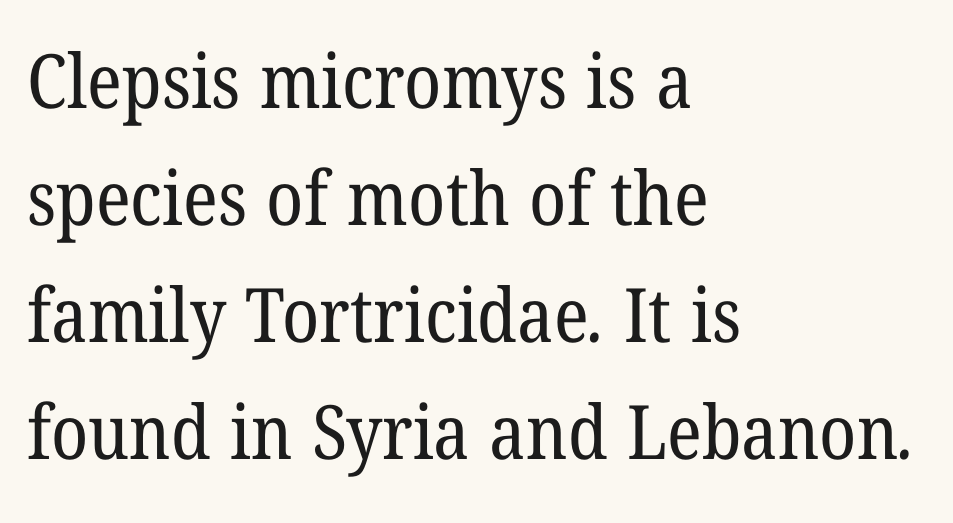
A serif font was chosen for this passage. The rendering uses natural spacing where letterforms have individual widths. Letters rest on an invisible, unmarked baseline. Nobody touched the tracking dial on this one. Successive baselines arrive at the customary interval. These glyphs show unthickened strokes, regular width or finer.
